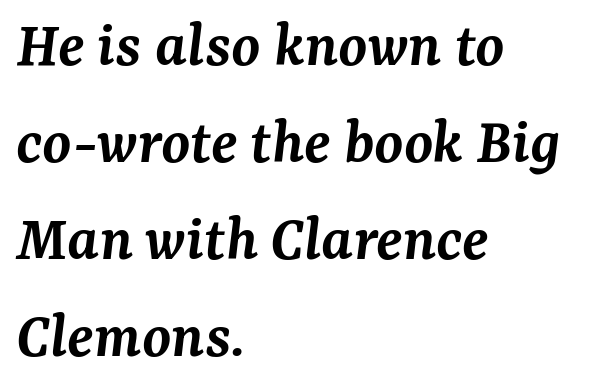
{"serif": "yes", "italic": "yes", "lean": "right", "slant_degrees": 7, "bold": "semi", "weight": "semibold", "width": "normal", "stroke_contrast": "medium", "x_height": "medium", "monospaced": "no", "underline": "no", "align": "left", "line_spacing": "normal", "line_spacing_ratio": 1.47, "letter_spacing": "normal", "letter_spacing_em": 0.0, "glyph_px": 66}
